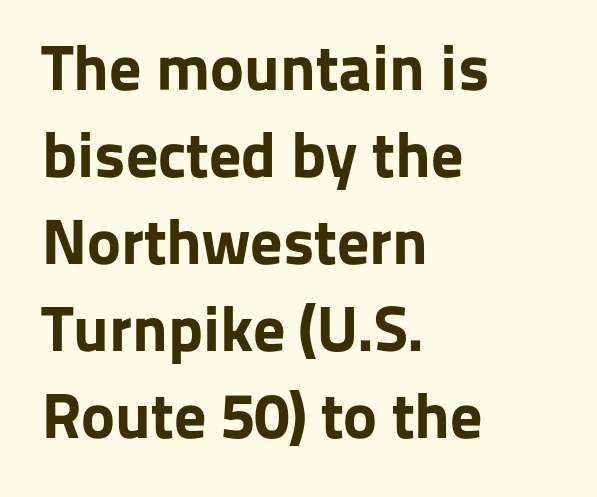
{"serif": "no", "italic": "no", "bold": "yes", "weight": "bold", "width": "normal", "stroke_contrast": "low", "x_height": "medium", "monospaced": "no", "underline": "no", "align": "left", "line_spacing": "normal", "line_spacing_ratio": 1.36, "letter_spacing": "normal", "letter_spacing_em": 0.0, "glyph_px": 64}
